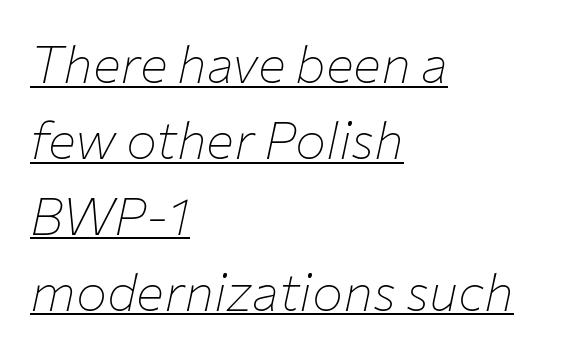
The image shows 52 px thin type, italic (leaning right); set left-aligned, normal line spacing (1.46x), normal letter spacing, underlined; low stroke contrast and a medium x-height.
